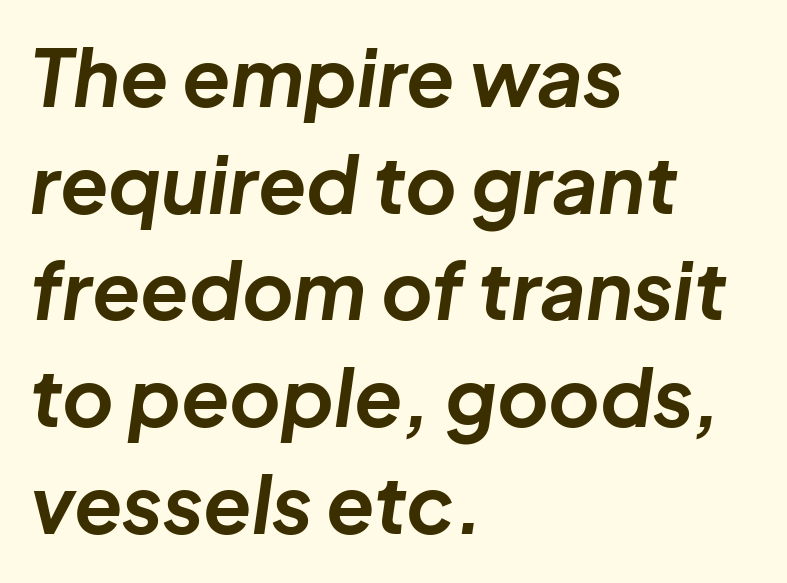
{"italic": "yes", "lean": "right", "slant_degrees": 8, "bold": "yes", "weight": "bold", "width": "normal", "stroke_contrast": "low", "x_height": "medium", "monospaced": "no", "underline": "no", "align": "left", "line_spacing": "normal", "line_spacing_ratio": 1.35, "letter_spacing": "normal", "letter_spacing_em": 0.0, "glyph_px": 79}
